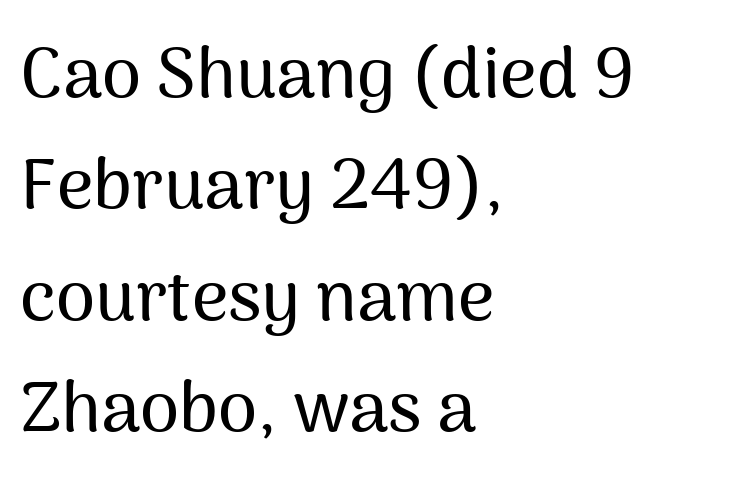
The image shows 71 px sans-serif type, upright; set left-aligned, normal line spacing (1.57x), normal letter spacing, not underlined; medium stroke contrast and a medium x-height.
